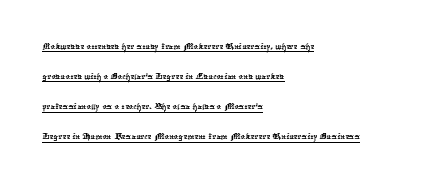
The image shows 22 px text type; set left-aligned, normal line spacing (1.37x), normal letter spacing, underlined.
